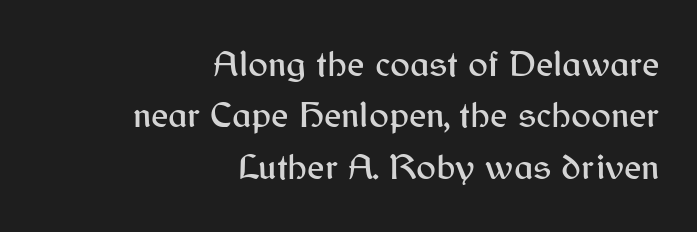
The image shows 37 px sans-serif type, upright; set right-aligned, normal line spacing (1.39x), normal letter spacing, not underlined; medium stroke contrast and a medium x-height.
